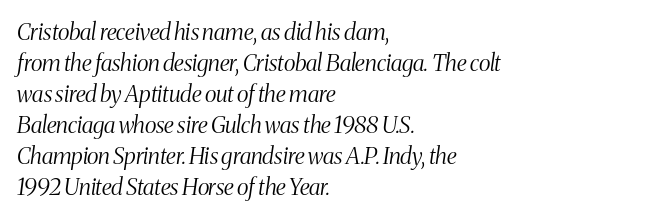
Each stroke keeps to a modest, everyday thickness or less. The line-height multiplier appears to be the usual default. Glance below the letters and you will spot only blank space. This sample uses an oblique cut, with every glyph tilted off the vertical.
